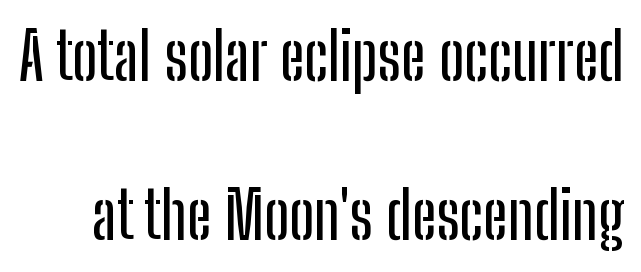
The image shows 65 px condensed sans-serif type, upright; set loose line spacing (2.45x), normal letter spacing, not underlined; low stroke contrast and a medium x-height.
